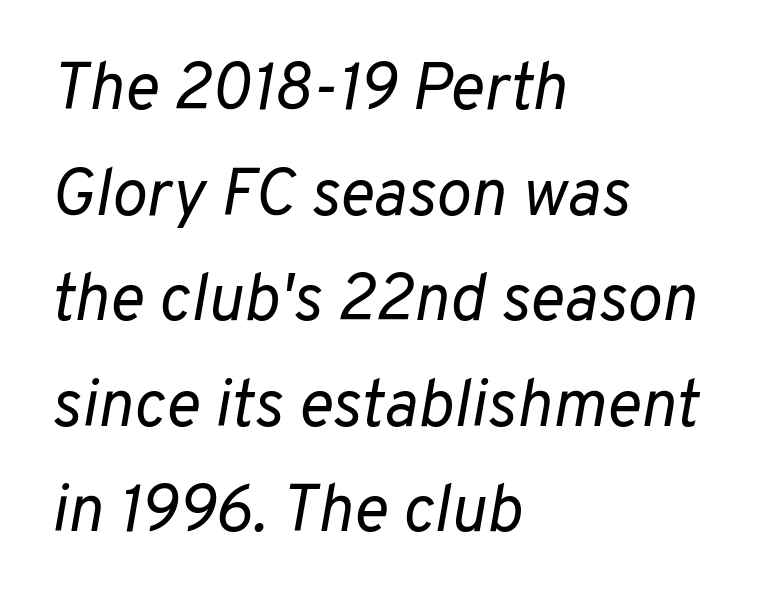
{"italic": "yes", "lean": "right", "slant_degrees": 10, "bold": "no", "weight": "regular", "width": "normal", "stroke_contrast": "low", "x_height": "medium", "monospaced": "no", "underline": "no", "align": "left", "line_spacing": "normal", "line_spacing_ratio": 1.6, "letter_spacing": "normal", "letter_spacing_em": 0.0, "glyph_px": 66}
